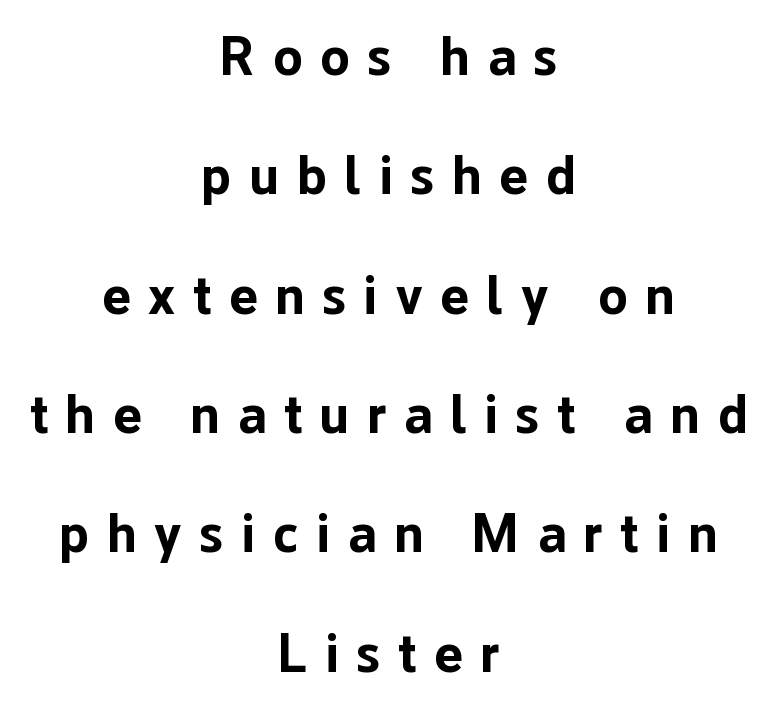
The image shows 54 px bold sans-serif type, upright; set centered, loose line spacing (2.21x), unusually wide letter spacing (+0.33 em), not underlined; low stroke contrast and a medium x-height.
